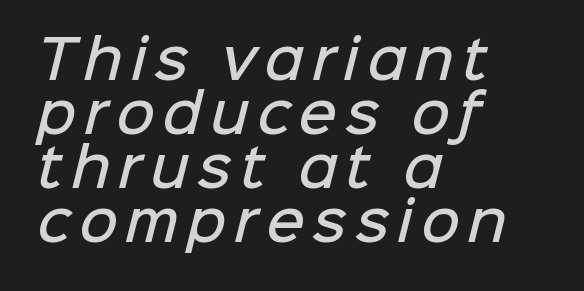
The type family on display is of the sans-serif kind. A typesetter would call this proportional, since set widths differ per character. The face used here is a semibold: visibly heavier than regular, lighter than bold. Interline gaps are noticeably narrow in this sample.
